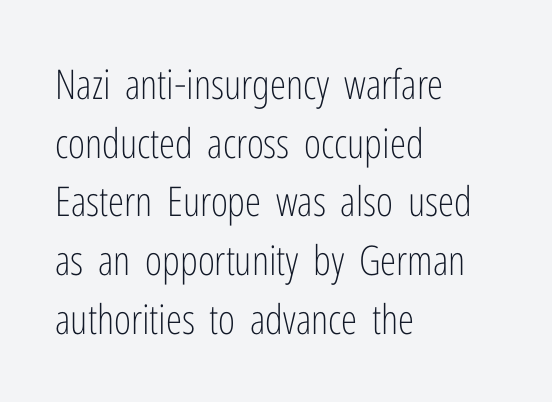
Q: Is the text bold? A: No.
Q: Is the text italic (slanted)? A: No, it is upright.
Q: Is the typeface a serif or a sans-serif typeface? A: Sans-serif.
Q: Is the text underlined? A: No.
Q: How is the paragraph aligned? A: Left-aligned.
Q: Is the spacing between letters normal or unusually wide? A: Normal.
Q: Is the spacing between lines tight, normal or loose? A: Normal.
Q: Width (condensed, normal, or wide)? A: Condensed.
Q: Stroke contrast? A: Low.
Q: x-height? A: Medium.
Q: Monospaced? A: No.
